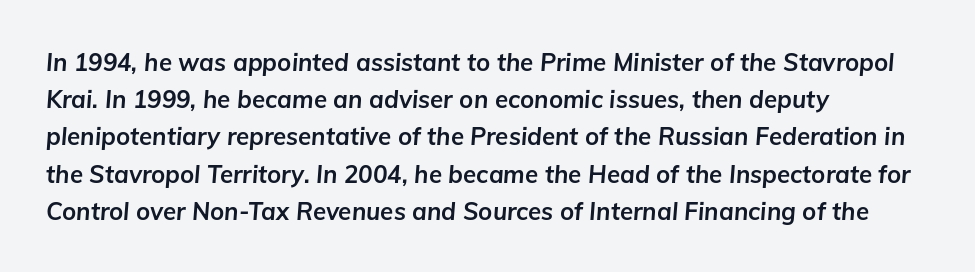
Plenty of ink on the page — the face is bold. This sample is left-justified, so line endings fall wherever the words run out. The axis of the letterforms is tilted away from vertical. Underlining? Definitely not there.
